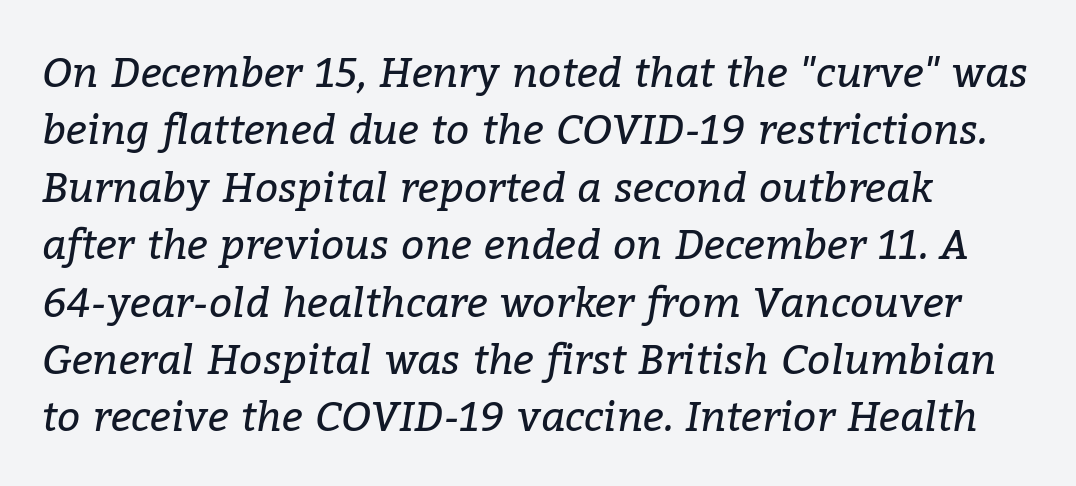
The image shows 41 px regular-weight serif type, italic (leaning right); set left-aligned, normal line spacing (1.4x), normal letter spacing, not underlined; low stroke contrast and a medium x-height.
